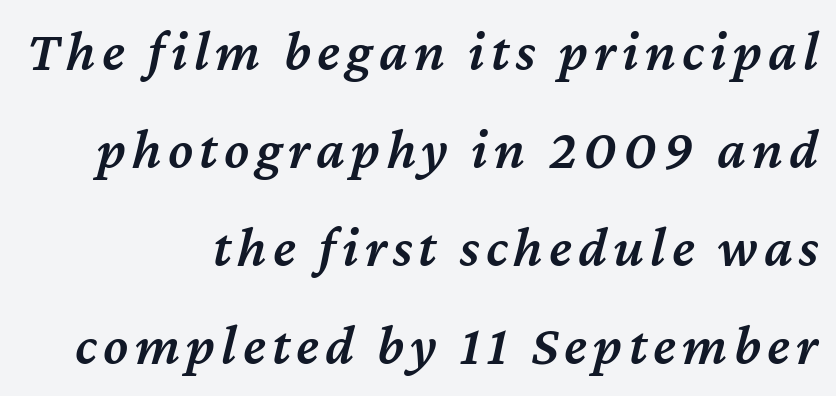
{"italic": "yes", "lean": "right", "slant_degrees": 12, "bold": "semi", "weight": "semibold", "width": "normal", "stroke_contrast": "medium", "x_height": "medium", "monospaced": "no", "underline": "no", "align": "right", "line_spacing_ratio": 1.72, "glyph_px": 57}
